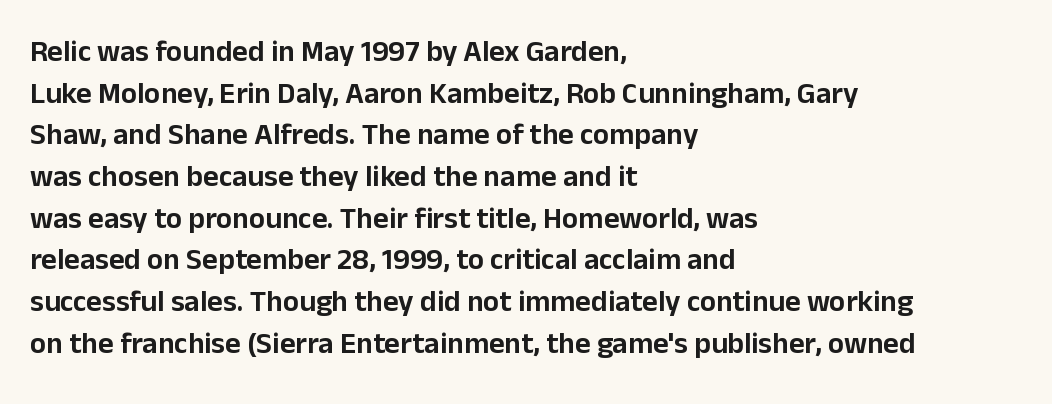
Q: Is the text italic (slanted)? A: No, it is upright.
Q: Is the typeface a serif or a sans-serif typeface? A: Sans-serif.
Q: Is the text underlined? A: No.
Q: How is the paragraph aligned? A: Left-aligned.
Q: Is the spacing between letters normal or unusually wide? A: Normal.
Q: Is the spacing between lines tight, normal or loose? A: Normal.
Q: Width (condensed, normal, or wide)? A: Normal.
Q: Stroke contrast? A: Low.
Q: x-height? A: Medium.
Q: Monospaced? A: No.
